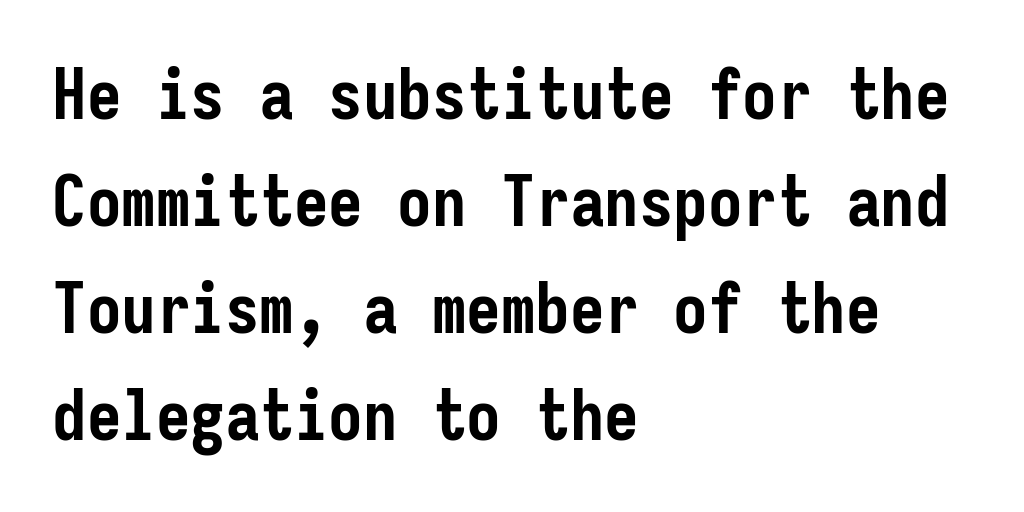
Q: Is the text bold? A: Yes.
Q: Is the text italic (slanted)? A: No, it is upright.
Q: Is the typeface a serif or a sans-serif typeface? A: Sans-serif.
Q: Is the text underlined? A: No.
Q: How is the paragraph aligned? A: Left-aligned.
Q: Is the spacing between letters normal or unusually wide? A: Normal.
Q: Is the spacing between lines tight, normal or loose? A: Normal.
Q: Width (condensed, normal, or wide)? A: Condensed.
Q: Stroke contrast? A: Low.
Q: x-height? A: Medium.
Q: Monospaced? A: Yes.
